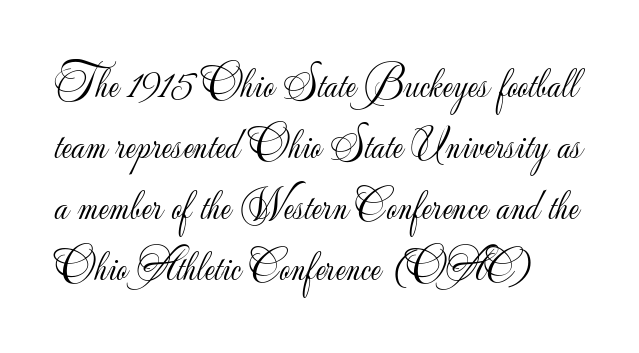
The image shows 43 px light sans-serif type; set normal line spacing (1.42x), normal letter spacing, not underlined; low stroke contrast and a small x-height.
